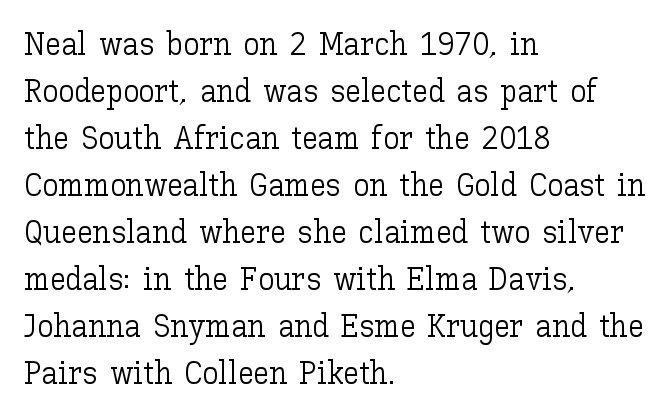
{"italic": "no", "bold": "no", "weight": "light", "width": "normal", "stroke_contrast": "low", "x_height": "medium", "monospaced": "no", "underline": "no", "align": "left", "line_spacing": "normal", "line_spacing_ratio": 1.47, "letter_spacing": "normal", "letter_spacing_em": 0.0, "glyph_px": 32}
